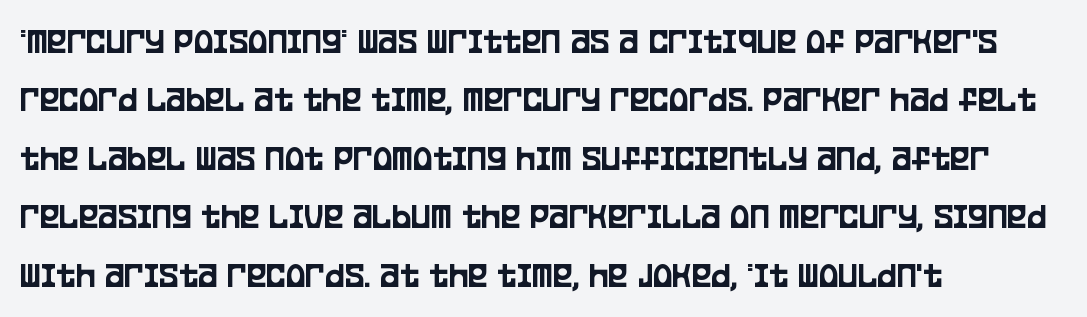
A typesetter would call this proportional, since set widths differ per character. Decoration check: the copy has no underline. No italicization has been applied; the sample stays upright. How would I describe the line gaps? Plain and ordinary. Casual observation: everything's shoved over to the left. The font family rendered here belongs to the sans-serif group.
